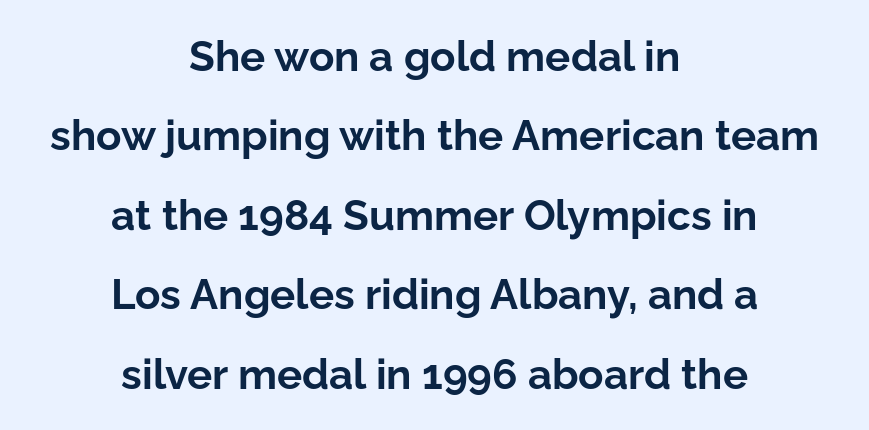
Q: Is the text bold? A: Yes.
Q: Is the text italic (slanted)? A: No, it is upright.
Q: Is the typeface a serif or a sans-serif typeface? A: Sans-serif.
Q: Is the text underlined? A: No.
Q: How is the paragraph aligned? A: Centered.
Q: Is the spacing between letters normal or unusually wide? A: Normal.
Q: Width (condensed, normal, or wide)? A: Normal.
Q: Stroke contrast? A: Low.
Q: x-height? A: Medium.
Q: Monospaced? A: No.
